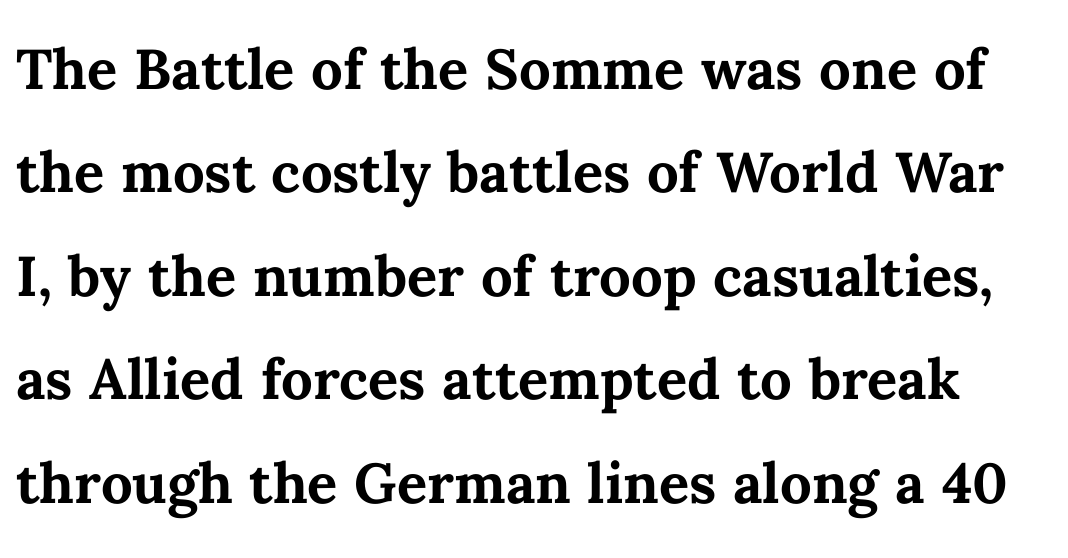
{"italic": "no", "bold": "yes", "weight": "semibold", "width": "normal", "stroke_contrast": "medium", "x_height": "medium", "monospaced": "no", "underline": "no", "line_spacing": "normal", "line_spacing_ratio": 1.38, "letter_spacing": "normal", "letter_spacing_em": 0.0, "glyph_px": 75}
